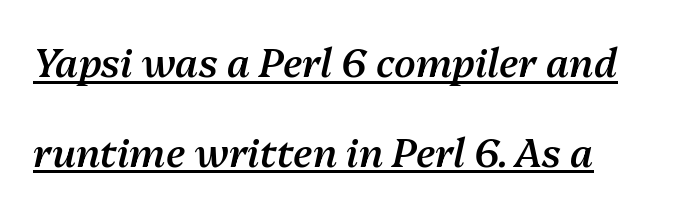
Q: Is the text bold? A: Semi-bold.
Q: Is the text italic (slanted)? A: Yes, it leans right by about 13 degrees.
Q: Is the text underlined? A: Yes.
Q: How is the paragraph aligned? A: Left-aligned.
Q: Is the spacing between letters normal or unusually wide? A: Normal.
Q: Is the spacing between lines tight, normal or loose? A: Loose.
Q: Width (condensed, normal, or wide)? A: Normal.
Q: Stroke contrast? A: Medium.
Q: x-height? A: Medium.
Q: Monospaced? A: No.
